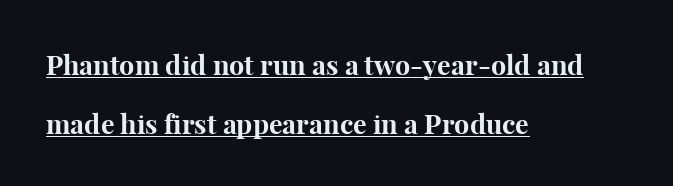
Beneath each row of characters lies a ruled line. If you drew a line through each stem, it would be perfectly vertical. In CSS terms this would be text-align: left. Look at the stroke-to-counter ratio: heavy, a bold. This block would shrink considerably if given ordinary leading; it's expanded now.
